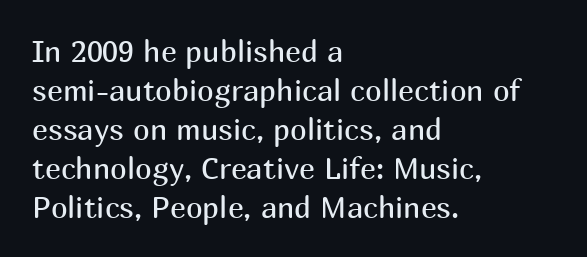
The image shows 30 px regular-weight sans-serif type, upright; set left-aligned, normal line spacing (1.3x), normal letter spacing, not underlined; medium stroke contrast and a medium x-height.
